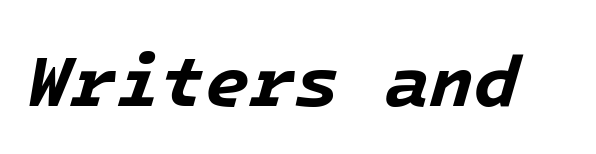
Q: Is the text bold? A: Yes.
Q: Is the text italic (slanted)? A: Yes, it leans right by about 16 degrees.
Q: Is the text underlined? A: No.
Q: Is the spacing between letters normal or unusually wide? A: Normal.
Q: Width (condensed, normal, or wide)? A: Normal.
Q: Stroke contrast? A: Low.
Q: x-height? A: Medium.
